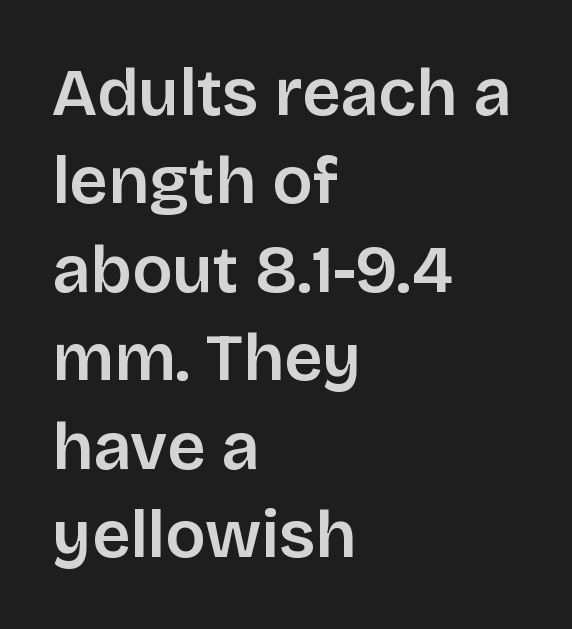
Looks like regular typesetting: each glyph gets only the width it needs. You can tell from the bare stems that sans-serif type was used. Underlining? Definitely not there. Honestly, the letter spacing is just normal — you wouldn't notice it. A typesetter would mark this as roman, not italic. Line beginnings align vertically; line endings do not.
